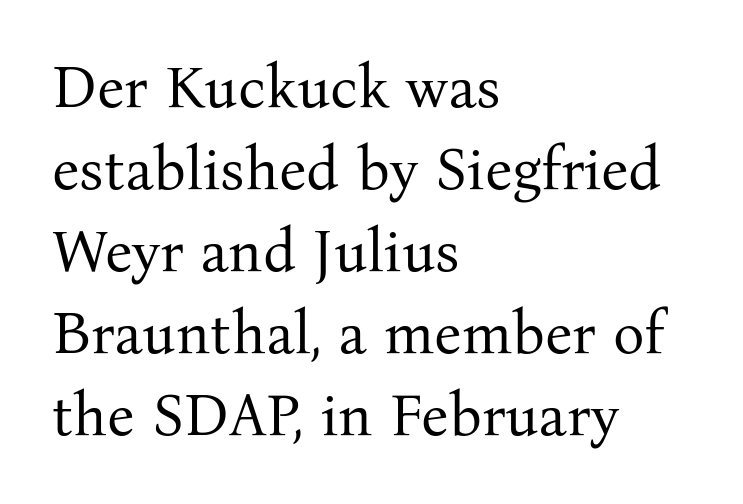
Alignment: flush left. Words float on clear page, feet unadorned. Honestly, the letter spacing is just normal — you wouldn't notice it. Look at the bottom of the vertical strokes: they flare into serifs here. The font's upright variant was chosen for this text.
